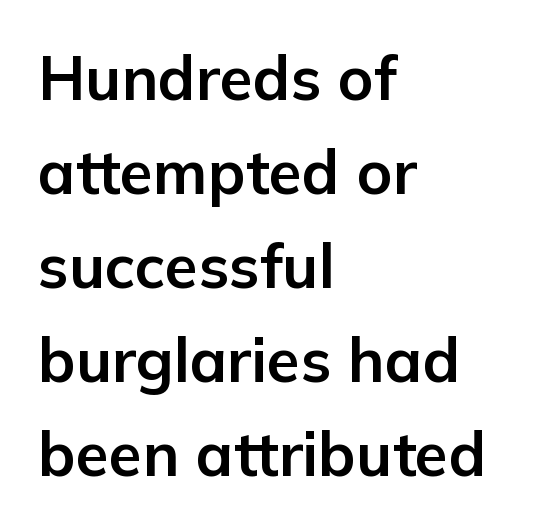
{"serif": "no", "italic": "no", "bold": "yes", "weight": "bold", "width": "normal", "stroke_contrast": "low", "x_height": "medium", "monospaced": "no", "underline": "no", "align": "left", "line_spacing": "normal", "line_spacing_ratio": 1.54, "letter_spacing": "normal", "letter_spacing_em": 0.0, "glyph_px": 61}
